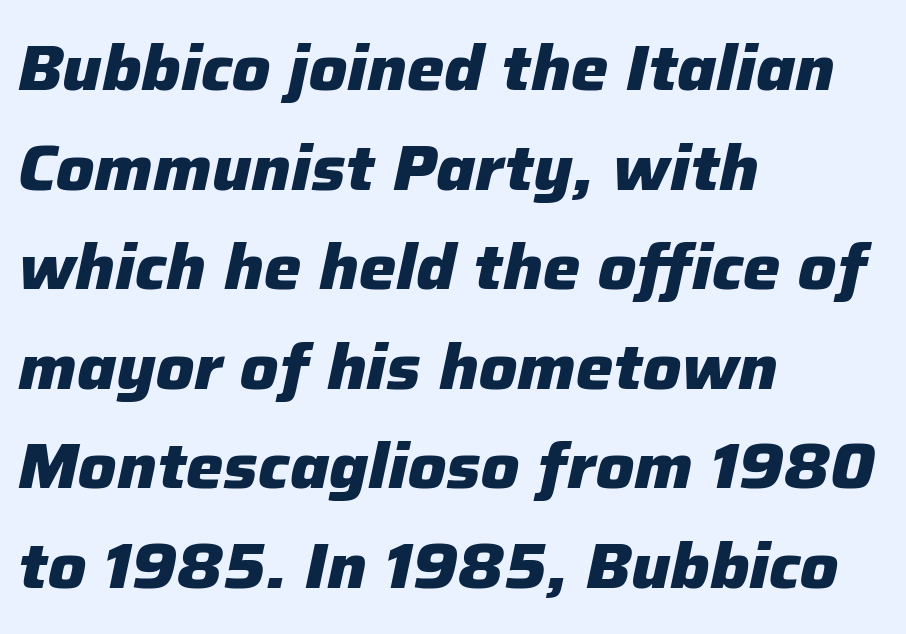
The image shows 63 px heavy type, italic (leaning right); set left-aligned, normal line spacing (1.58x), normal letter spacing, not underlined; low stroke contrast and a medium x-height.
